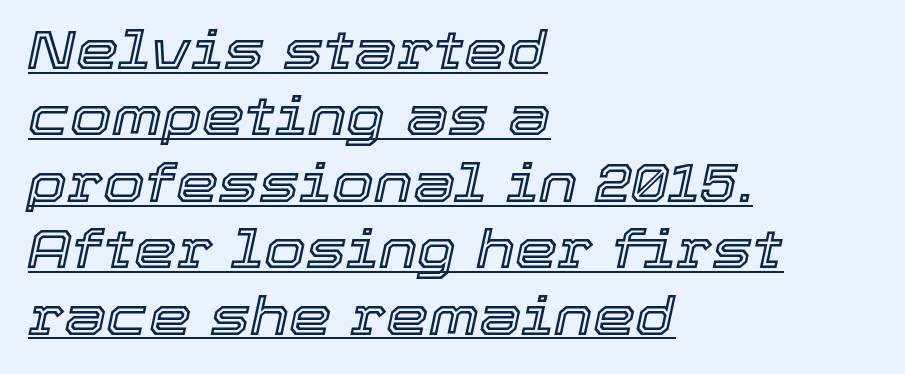
Q: Is the text italic (slanted)? A: Yes, it leans right by about 12 degrees.
Q: Is the text underlined? A: Yes.
Q: How is the paragraph aligned? A: Left-aligned.
Q: Is the spacing between letters normal or unusually wide? A: Normal.
Q: Width (condensed, normal, or wide)? A: Normal.
Q: x-height? A: Medium.
Q: Monospaced? A: No.
